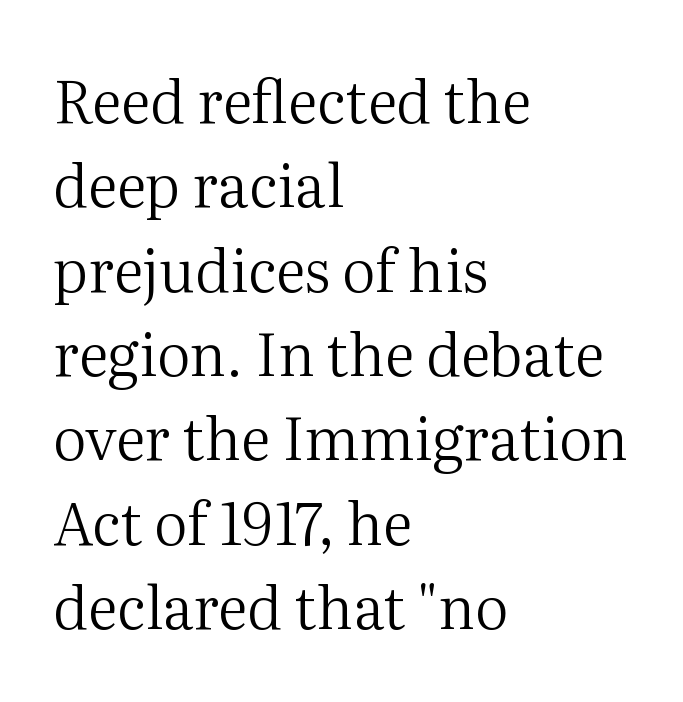
Does the copy run flush right? No — it runs flush left. What stands out about the letter spacing? Nothing — it is the standard amount. Varying glyph widths throughout — classic text-font behaviour. Does the leading feel generous? No, just average. The lettering holds an erect, upright posture throughout. The passage shown is not bold in any degree.
